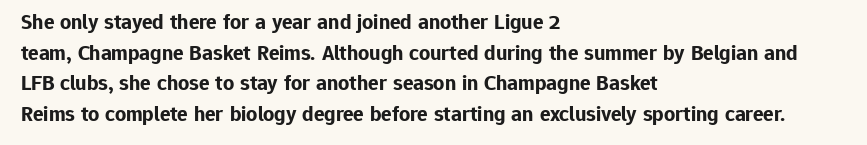
The image shows 22 px bold type, upright; set left-aligned, normal line spacing (1.39x), normal letter spacing, not underlined.
